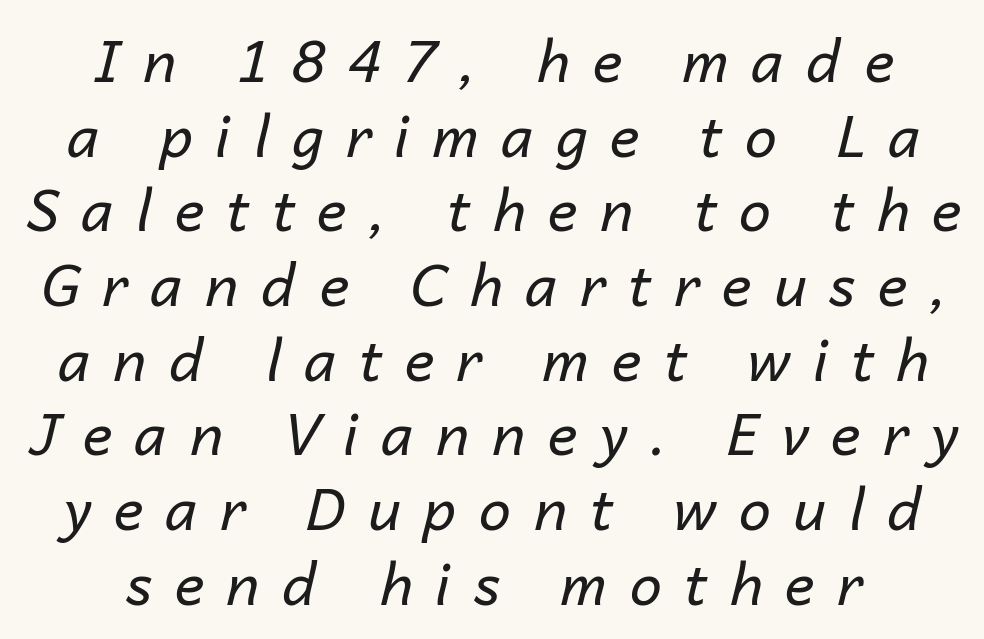
Q: Is the text bold? A: No.
Q: Is the text italic (slanted)? A: Yes, it leans right by about 14 degrees.
Q: Is the text underlined? A: No.
Q: How is the paragraph aligned? A: Centered.
Q: Is the spacing between letters normal or unusually wide? A: Unusually wide.
Q: Is the spacing between lines tight, normal or loose? A: Normal.
Q: Width (condensed, normal, or wide)? A: Normal.
Q: Stroke contrast? A: Low.
Q: x-height? A: Medium.
Q: Monospaced? A: No.
